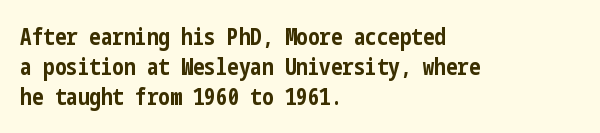
Does extra space separate the letters? No, they use regular spacing. The passage is arranged the way most books set body copy — flush left. Successive baselines arrive at the customary interval. Posture: upright roman. Is the type bold? Yes — the strokes are clearly thick and heavy.
